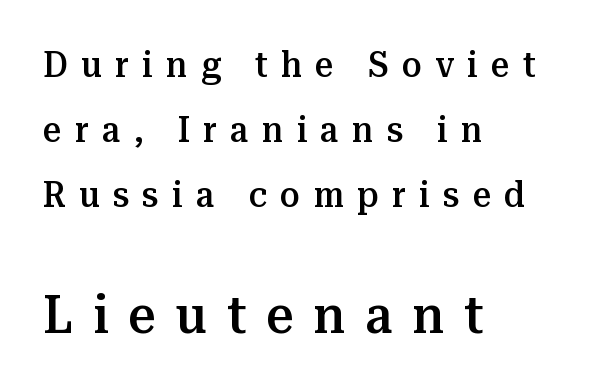
The image shows 54 px semibold serif type, upright; set left-aligned, line spacing 1.81x, unusually wide letter spacing (+0.37 em), not underlined; the second (bottom) block is 1.5x larger; medium stroke contrast and a medium x-height.
